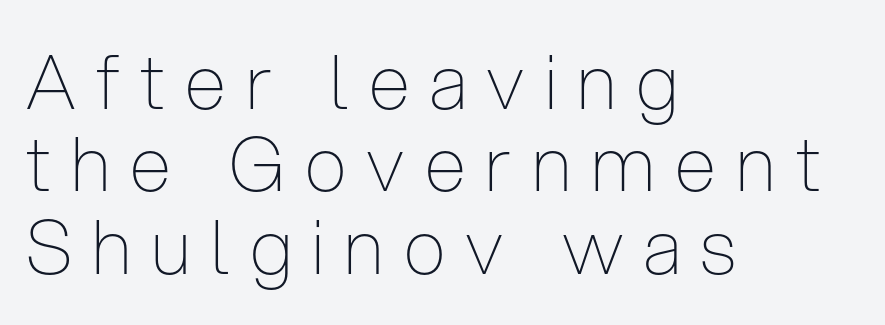
{"serif": "no", "italic": "no", "bold": "no", "weight": "thin", "width": "condensed", "stroke_contrast": "low", "x_height": "medium", "monospaced": "no", "underline": "no", "align": "left", "line_spacing": "tight", "line_spacing_ratio": 1.1, "letter_spacing": "wide", "letter_spacing_em": 0.27, "glyph_px": 75}
